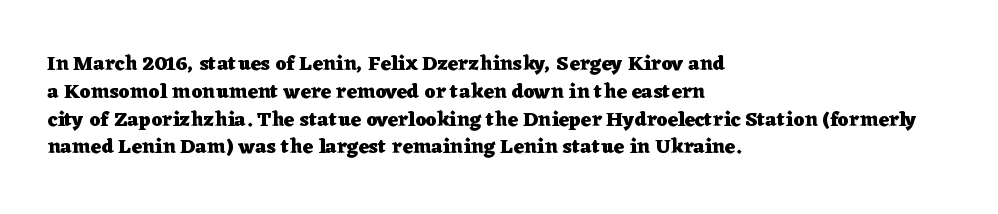
Q: Is the text bold? A: Yes.
Q: Is the text italic (slanted)? A: No, it is upright.
Q: Is the text underlined? A: No.
Q: How is the paragraph aligned? A: Left-aligned.
Q: Is the spacing between letters normal or unusually wide? A: Normal.
Q: Is the spacing between lines tight, normal or loose? A: Normal.
